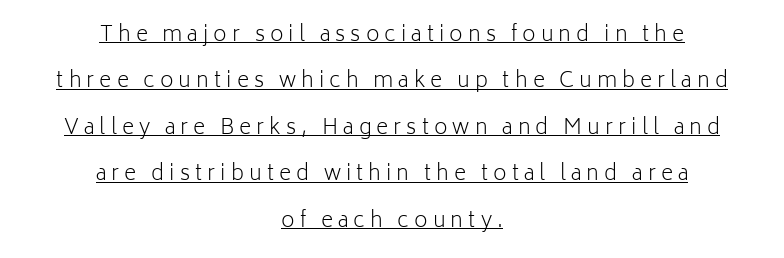
Do the letters lean? They stand straight. Glance below the letters and you will spot a drawn line. The type is letterspaced generously, with wide tracking. Is the block centered? Yes — each line is placed symmetrically about the middle. A great deal of white space separates one row of letters from the next.
